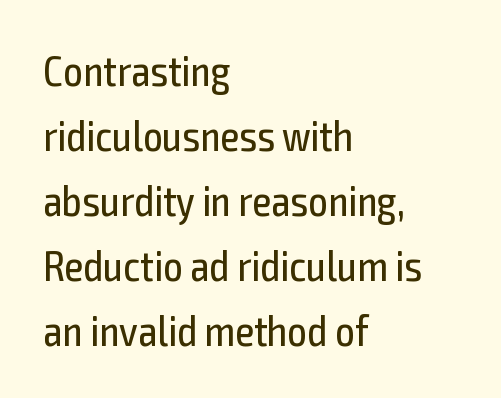
The image shows 43 px regular-weight, condensed sans-serif type, upright; set left-aligned, normal line spacing (1.51x), normal letter spacing, not underlined; a medium x-height.
